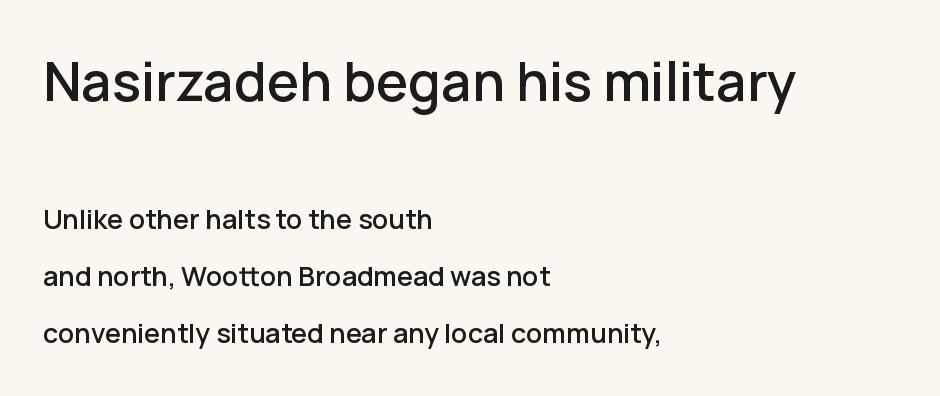
{"serif": "no", "italic": "no", "width": "normal", "stroke_contrast": "low", "x_height": "medium", "monospaced": "no", "underline": "no", "align": "left", "line_spacing": "loose", "line_spacing_ratio": 2.11, "letter_spacing": "normal", "letter_spacing_em": 0.0, "larger_block": "first", "size_ratio": 2.0, "glyph_px": 54}
